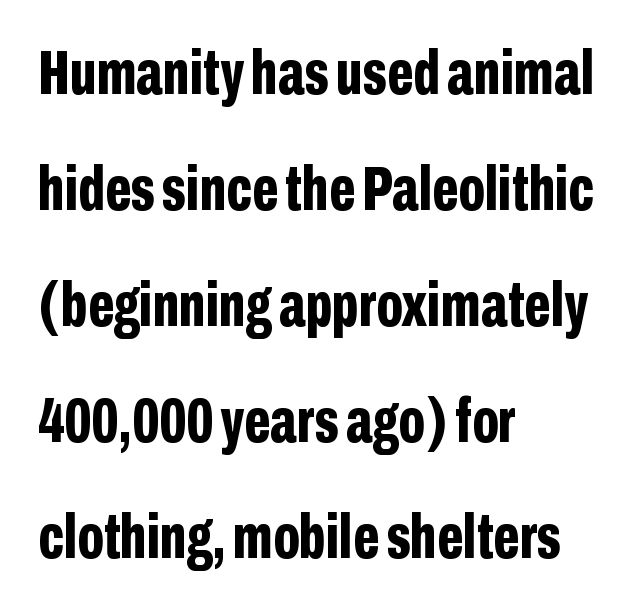
{"serif": "no", "italic": "no", "bold": "yes", "weight": "bold", "width": "condensed", "stroke_contrast": "low", "x_height": "medium", "monospaced": "no", "underline": "no", "align": "left", "line_spacing_ratio": 1.84, "letter_spacing": "normal", "letter_spacing_em": 0.0, "glyph_px": 63}
